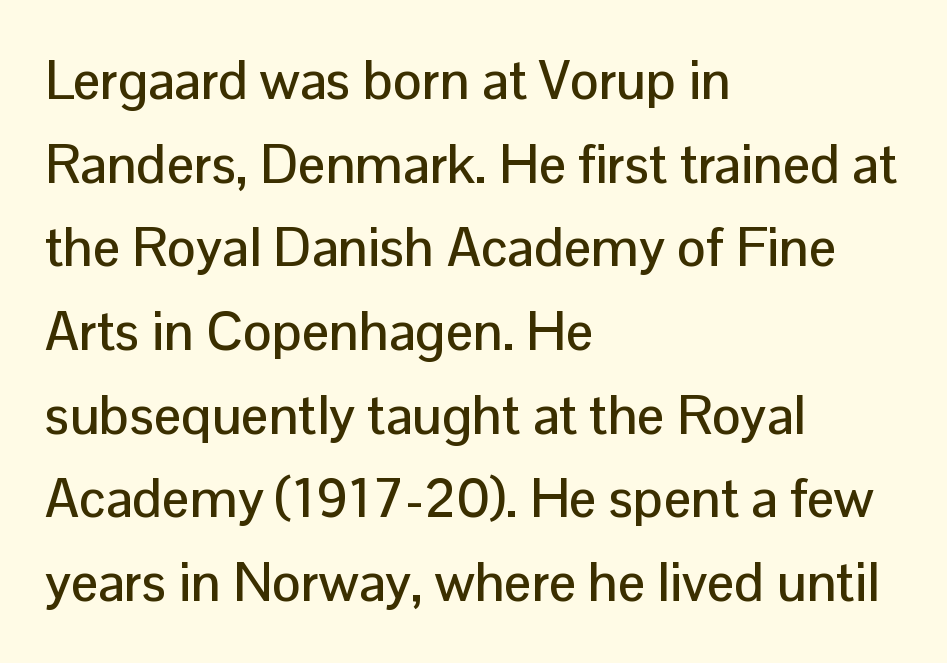
{"serif": "no", "italic": "no", "width": "normal", "stroke_contrast": "low", "x_height": "medium", "monospaced": "no", "underline": "no", "align": "left", "line_spacing": "normal", "line_spacing_ratio": 1.55, "letter_spacing": "normal", "letter_spacing_em": 0.0, "glyph_px": 54}
